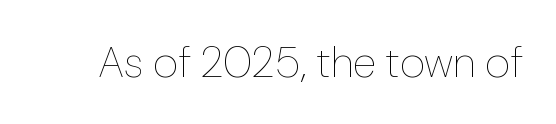
Tracking value appears to be zero — textbook default spacing. This sample has the flowing, uneven cadence of proportional lettering. The font's upright variant was chosen for this text. The area under the type is left untouched.
